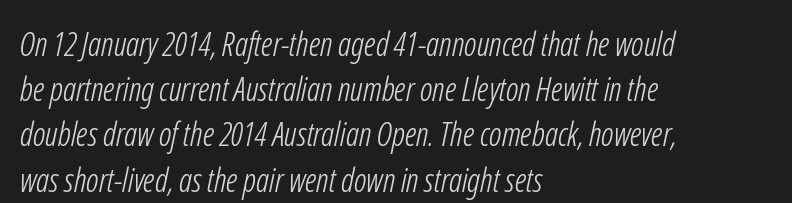
{"serif": "no", "bold": "no", "weight": "light", "width": "condensed", "stroke_contrast": "low", "x_height": "medium", "monospaced": "no", "underline": "no", "align": "left", "line_spacing": "normal", "line_spacing_ratio": 1.37, "letter_spacing": "normal", "letter_spacing_em": 0.0, "glyph_px": 33}
